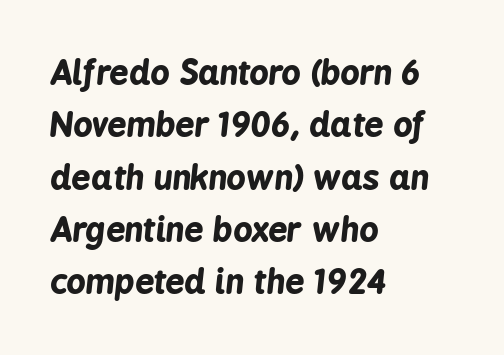
The image shows 34 px bold, condensed type, italic (leaning right); set left-aligned, normal line spacing (1.54x), normal letter spacing, not underlined; low stroke contrast and a medium x-height.
